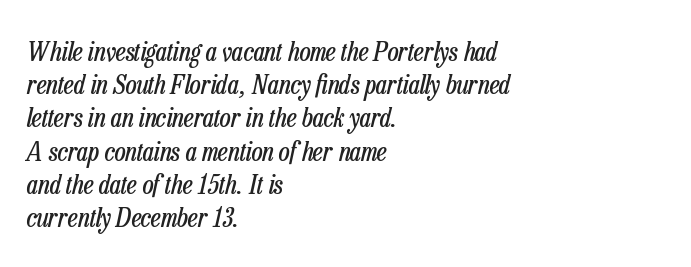
The image shows 27 px text type, italic (leaning right); set left-aligned, line spacing 1.23x, normal letter spacing, not underlined.
